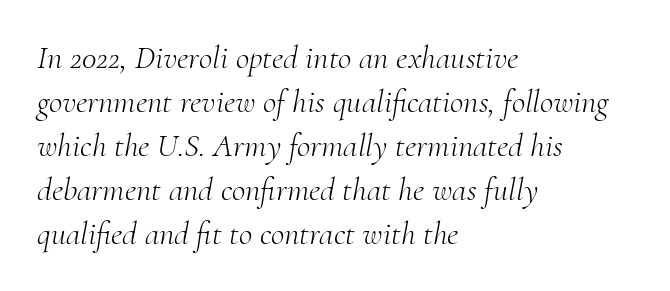
The image shows 33 px light serif type, italic (leaning right); set left-aligned, normal line spacing (1.33x), normal letter spacing, not underlined; medium stroke contrast and a small x-height.
